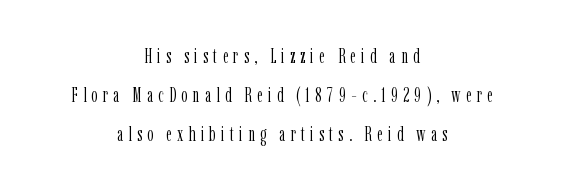
Nothing heavy about these letters — not bold at all. Letter spacing: wide. Is the block centered? Yes — each line is placed symmetrically about the middle. Italic? Not at all — the glyphs are vertical.
